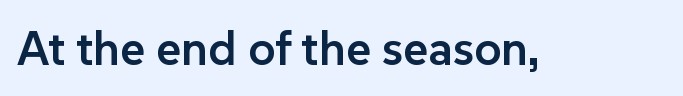
Q: Is the text bold? A: Semi-bold.
Q: Is the text italic (slanted)? A: No, it is upright.
Q: Is the typeface a serif or a sans-serif typeface? A: Sans-serif.
Q: Is the text underlined? A: No.
Q: Is the spacing between letters normal or unusually wide? A: Normal.
Q: Width (condensed, normal, or wide)? A: Normal.
Q: Stroke contrast? A: Low.
Q: x-height? A: Medium.
Q: Monospaced? A: No.
